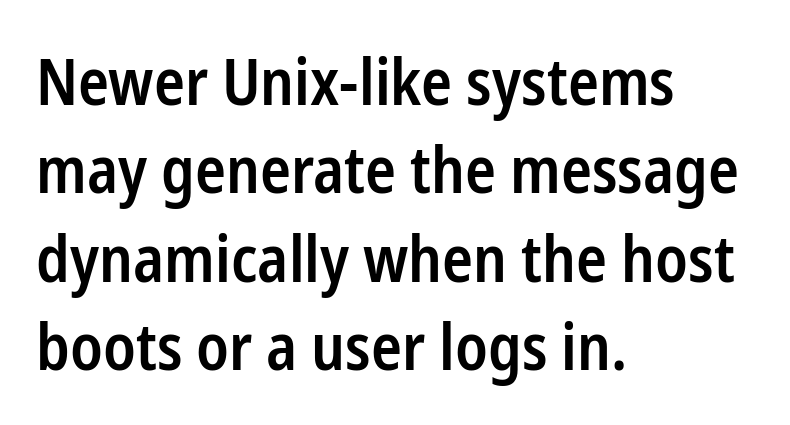
The image shows 64 px semibold, condensed sans-serif type, upright; set left-aligned, normal line spacing (1.38x), normal letter spacing, not underlined; low stroke contrast and a medium x-height.
